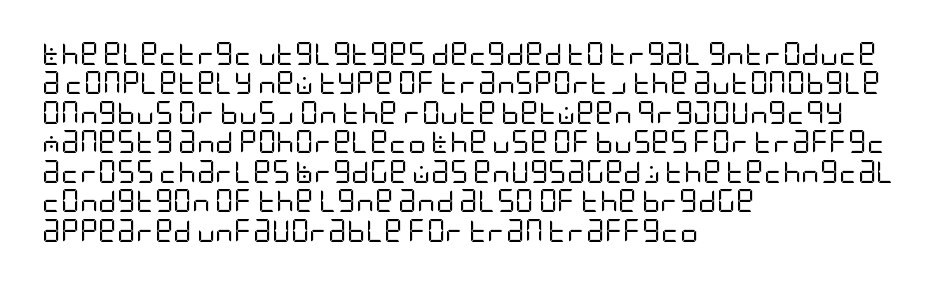
Q: Is the text bold? A: No.
Q: Is the text italic (slanted)? A: No, it is upright.
Q: Is the text underlined? A: No.
Q: How is the paragraph aligned? A: Left-aligned.
Q: Is the spacing between letters normal or unusually wide? A: Normal.
Q: Is the spacing between lines tight, normal or loose? A: Normal.
